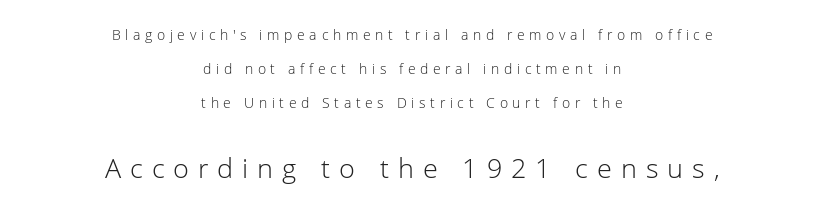
{"italic": "no", "bold": "no", "underline": "no", "align": "center", "line_spacing": "loose", "line_spacing_ratio": 2.43, "letter_spacing": "wide", "letter_spacing_em": 0.33, "larger_block": "second", "size_ratio": 1.93, "glyph_px": 27}
